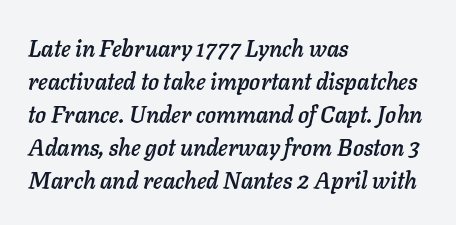
Q: Is the text italic (slanted)? A: Yes, it leans right by about 11 degrees.
Q: Is the text underlined? A: No.
Q: How is the paragraph aligned? A: Left-aligned.
Q: Is the spacing between letters normal or unusually wide? A: Normal.
Q: Is the spacing between lines tight, normal or loose? A: Normal.
